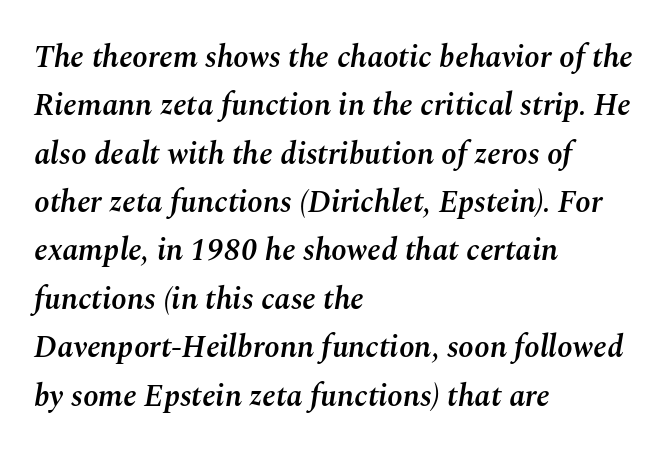
{"italic": "yes", "lean": "right", "slant_degrees": 10, "bold": "semi", "weight": "semibold", "width": "normal", "stroke_contrast": "medium", "x_height": "medium", "monospaced": "no", "underline": "no", "align": "left", "line_spacing": "normal", "line_spacing_ratio": 1.56, "letter_spacing": "normal", "letter_spacing_em": 0.0, "glyph_px": 31}
